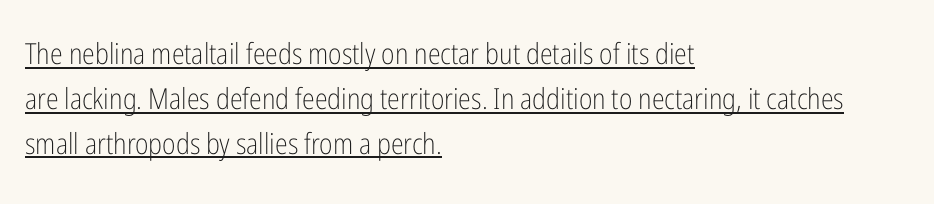
The image shows 29 px light, condensed sans-serif type, upright; set left-aligned, normal line spacing (1.55x), normal letter spacing, underlined; low stroke contrast and a medium x-height.
